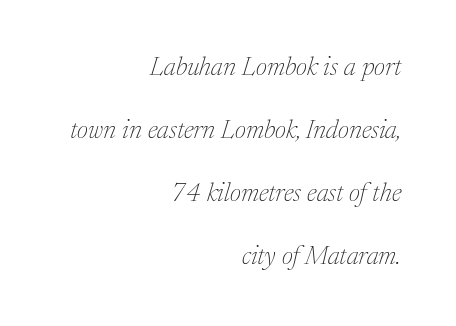
{"italic": "yes", "lean": "right", "slant_degrees": 17, "bold": "no", "underline": "no", "align": "right", "line_spacing": "loose", "line_spacing_ratio": 2.42, "letter_spacing": "normal", "letter_spacing_em": 0.0, "glyph_px": 26}
